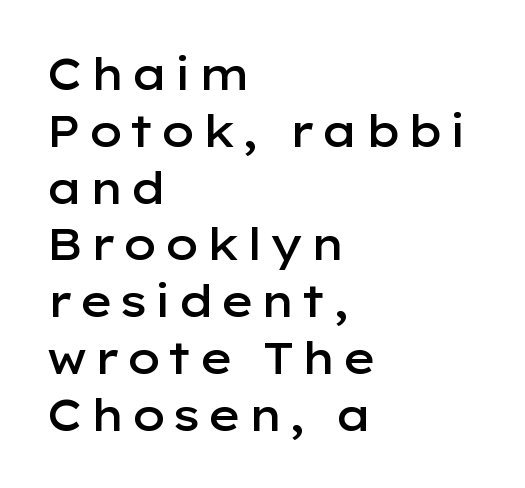
Q: Is the text bold? A: Semi-bold.
Q: Is the text italic (slanted)? A: No, it is upright.
Q: Is the typeface a serif or a sans-serif typeface? A: Sans-serif.
Q: Is the text underlined? A: No.
Q: How is the paragraph aligned? A: Left-aligned.
Q: Is the spacing between lines tight, normal or loose? A: Normal.
Q: Width (condensed, normal, or wide)? A: Wide.
Q: Stroke contrast? A: Low.
Q: x-height? A: Medium.
Q: Monospaced? A: No.
